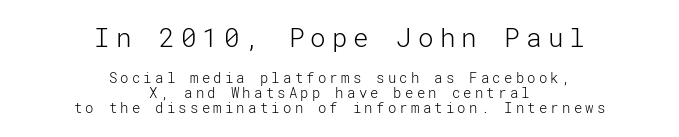
{"italic": "no", "bold": "no", "underline": "no", "align": "center", "line_spacing": "tight", "line_spacing_ratio": 1.08, "letter_spacing": "wide", "letter_spacing_em": 0.23, "larger_block": "first", "size_ratio": 1.86, "glyph_px": 26}
